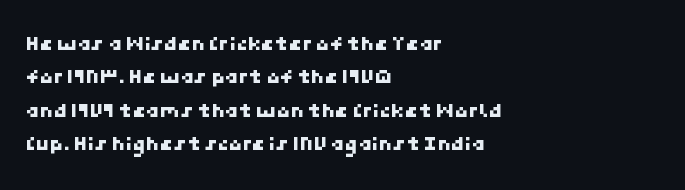
The image shows 22 px text type; set left-aligned, normal line spacing (1.52x), normal letter spacing, not underlined.
